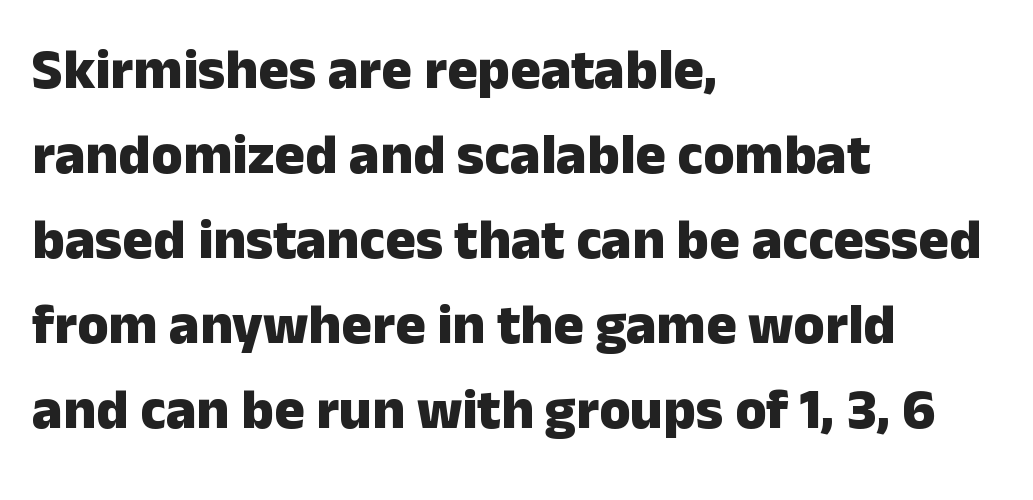
Q: Is the text bold? A: Yes.
Q: Is the text italic (slanted)? A: No, it is upright.
Q: Is the typeface a serif or a sans-serif typeface? A: Sans-serif.
Q: Is the text underlined? A: No.
Q: How is the paragraph aligned? A: Left-aligned.
Q: Is the spacing between letters normal or unusually wide? A: Normal.
Q: Is the spacing between lines tight, normal or loose? A: Normal.
Q: Width (condensed, normal, or wide)? A: Normal.
Q: Stroke contrast? A: Low.
Q: x-height? A: Medium.
Q: Monospaced? A: No.
